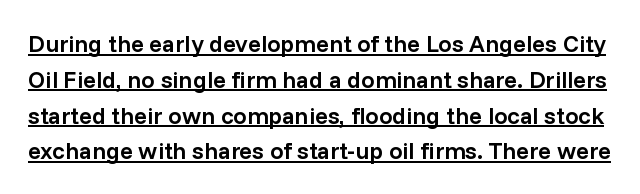
Spacing between characters is what you'd get straight out of the box. Does the lettering tilt? It doesn't — this is upright. This sample carries an underscore along the baseline area. Interline gaps are of average width in this sample. The sample has been set in demibold, a notch under bold.
